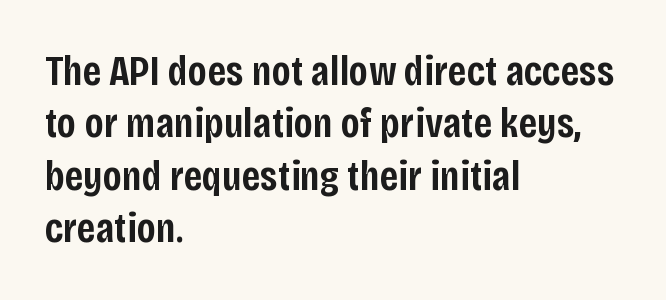
Are there feet on the stems? There aren't — it's a sans. Check the space under the baseline: it is left empty. Leftover space on each line is placed entirely after the last word. This is the regular roman posture of the typeface.
